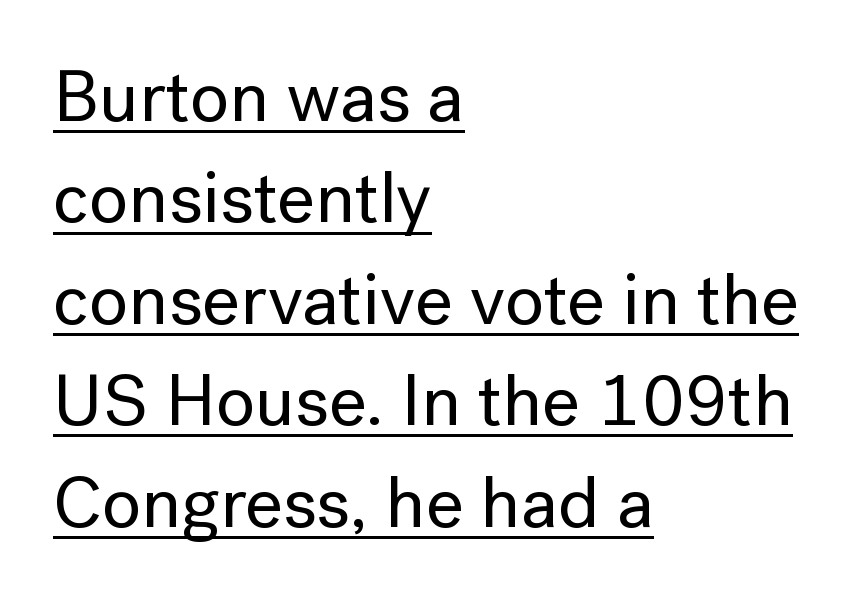
Q: Is the text italic (slanted)? A: No, it is upright.
Q: Is the typeface a serif or a sans-serif typeface? A: Sans-serif.
Q: Is the text underlined? A: Yes.
Q: How is the paragraph aligned? A: Left-aligned.
Q: Is the spacing between letters normal or unusually wide? A: Normal.
Q: Is the spacing between lines tight, normal or loose? A: Normal.
Q: Width (condensed, normal, or wide)? A: Normal.
Q: Stroke contrast? A: Low.
Q: x-height? A: Medium.
Q: Monospaced? A: No.
